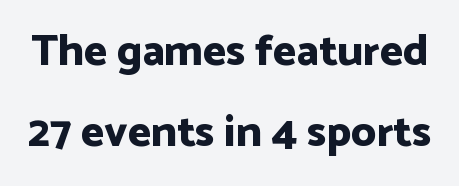
{"serif": "no", "italic": "no", "bold": "yes", "weight": "bold", "width": "normal", "stroke_contrast": "low", "x_height": "medium", "monospaced": "no", "underline": "no", "line_spacing_ratio": 1.83, "letter_spacing": "normal", "letter_spacing_em": 0.0, "glyph_px": 44}
